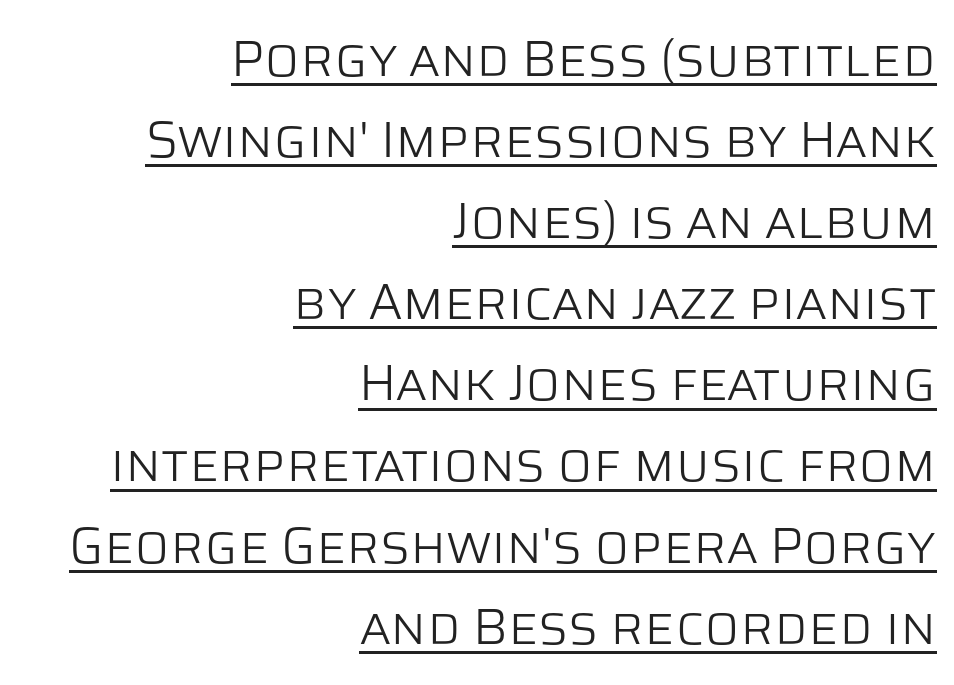
{"serif": "no", "italic": "no", "bold": "no", "weight": "light", "width": "normal", "stroke_contrast": "low", "x_height": "large", "monospaced": "no", "underline": "yes", "align": "right", "line_spacing": "normal", "line_spacing_ratio": 1.59, "letter_spacing": "normal", "letter_spacing_em": 0.0, "glyph_px": 51}
